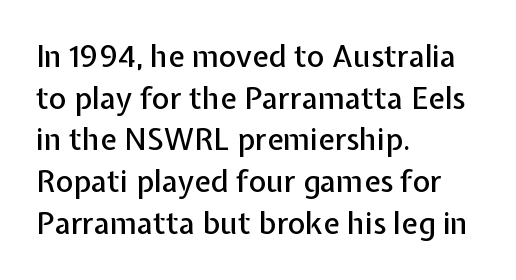
Q: Is the text italic (slanted)? A: No, it is upright.
Q: Is the typeface a serif or a sans-serif typeface? A: Sans-serif.
Q: Is the text underlined? A: No.
Q: How is the paragraph aligned? A: Left-aligned.
Q: Is the spacing between letters normal or unusually wide? A: Normal.
Q: Is the spacing between lines tight, normal or loose? A: Normal.
Q: Width (condensed, normal, or wide)? A: Normal.
Q: Stroke contrast? A: Low.
Q: x-height? A: Medium.
Q: Monospaced? A: No.
